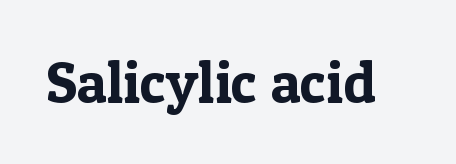
{"serif": "yes", "italic": "no", "width": "normal", "x_height": "medium", "monospaced": "no", "underline": "no", "letter_spacing": "normal", "letter_spacing_em": 0.0, "glyph_px": 58}
